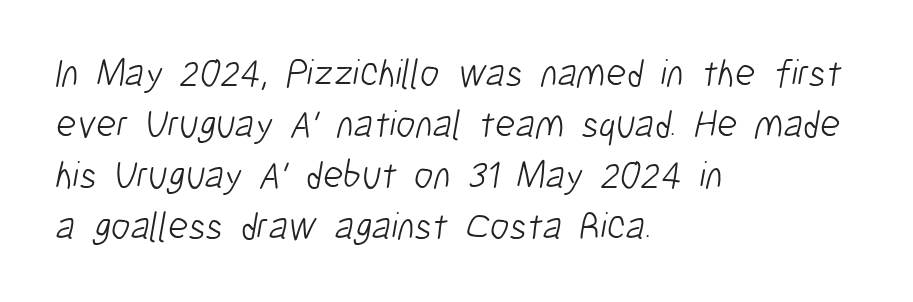
Q: Is the text bold? A: No.
Q: Is the typeface a serif or a sans-serif typeface? A: Sans-serif.
Q: Is the text underlined? A: No.
Q: How is the paragraph aligned? A: Left-aligned.
Q: Is the spacing between letters normal or unusually wide? A: Normal.
Q: Is the spacing between lines tight, normal or loose? A: Normal.
Q: Width (condensed, normal, or wide)? A: Condensed.
Q: Stroke contrast? A: Low.
Q: x-height? A: Medium.
Q: Monospaced? A: No.
